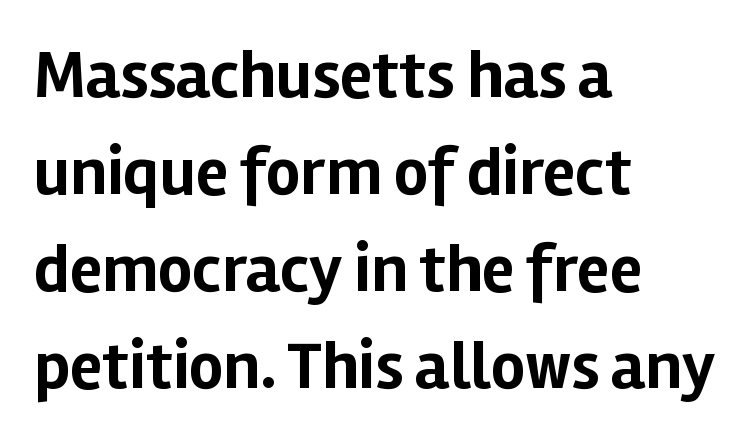
{"serif": "no", "italic": "no", "bold": "yes", "weight": "bold", "width": "normal", "stroke_contrast": "low", "x_height": "medium", "monospaced": "no", "underline": "no", "align": "left", "line_spacing": "normal", "line_spacing_ratio": 1.45, "letter_spacing": "normal", "letter_spacing_em": 0.0, "glyph_px": 67}
